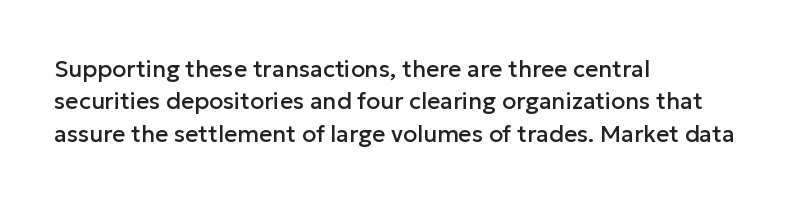
Q: Is the text italic (slanted)? A: No, it is upright.
Q: Is the text underlined? A: No.
Q: How is the paragraph aligned? A: Left-aligned.
Q: Is the spacing between letters normal or unusually wide? A: Normal.
Q: Is the spacing between lines tight, normal or loose? A: Normal.
